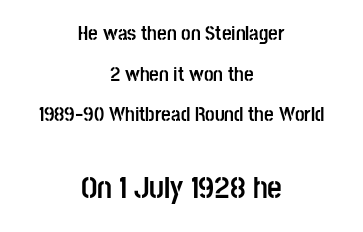
The image shows 32 px semibold, condensed sans-serif type, upright; set centered, loose line spacing (1.93x), normal letter spacing, not underlined; the second (bottom) block is 1.52x larger; low stroke contrast and a large x-height.
